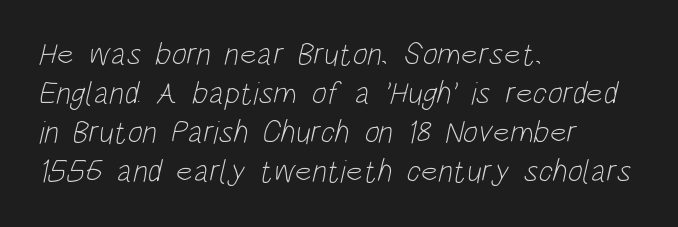
Nothing sits at the stroke ends, so this counts as sans-serif. The gap between lines stays unmarked. Heaviness? Minimal to ordinary, like unemphasized prose. Every row of glyphs begins at an identical x-position on the left. Standard letterfit; no display-style spreading of the glyphs.
